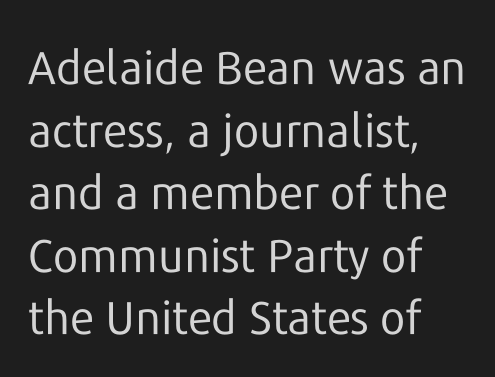
Q: Is the text bold? A: No.
Q: Is the text italic (slanted)? A: No, it is upright.
Q: Is the typeface a serif or a sans-serif typeface? A: Sans-serif.
Q: Is the text underlined? A: No.
Q: How is the paragraph aligned? A: Left-aligned.
Q: Is the spacing between letters normal or unusually wide? A: Normal.
Q: Is the spacing between lines tight, normal or loose? A: Normal.
Q: Width (condensed, normal, or wide)? A: Normal.
Q: Stroke contrast? A: Low.
Q: x-height? A: Medium.
Q: Monospaced? A: No.
